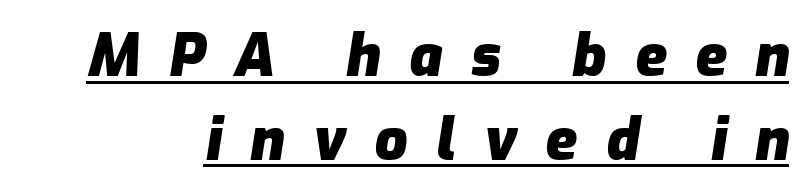
The image shows 58 px heavy type, italic (leaning right); set normal line spacing (1.44x), unusually wide letter spacing (+0.49 em), underlined; low stroke contrast and a medium x-height.
